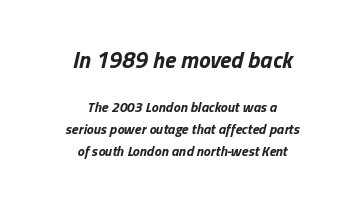
Each word holds together tightly as a unit, with standard inter-letter gaps. Type size steps down from the first block to the second. The specimen reads as italic at a glance. The strip under each line holds only bare page. A normal amount of white space separates one row of letters from the next. Bold? Absolutely — the strokes are thick and heavy.
